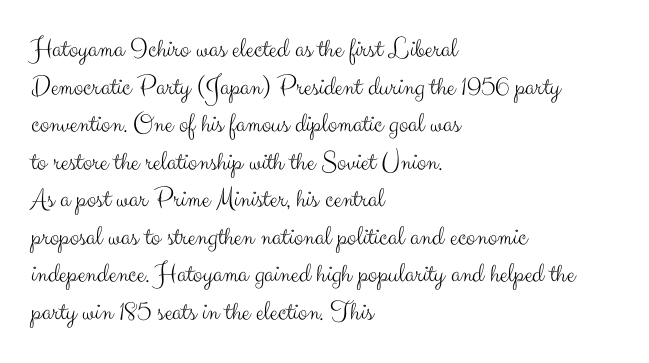
The image shows 28 px light sans-serif type; set left-aligned, normal line spacing (1.34x), normal letter spacing, not underlined; medium stroke contrast and a small x-height.
